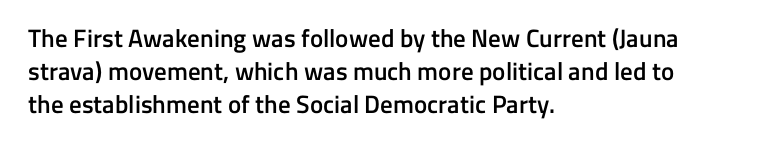
Q: Is the text bold? A: Semi-bold.
Q: Is the text italic (slanted)? A: No, it is upright.
Q: Is the text underlined? A: No.
Q: How is the paragraph aligned? A: Left-aligned.
Q: Is the spacing between letters normal or unusually wide? A: Normal.
Q: Is the spacing between lines tight, normal or loose? A: Normal.
